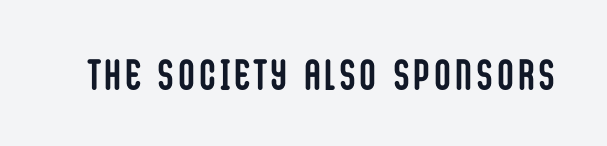
You could not count columns in this text — the font is proportionally spaced. Underline: absent. Posture: upright roman. Nothing sits at the stroke ends, so this counts as sans-serif. A dark, heavy texture on the line: the type is bold.
